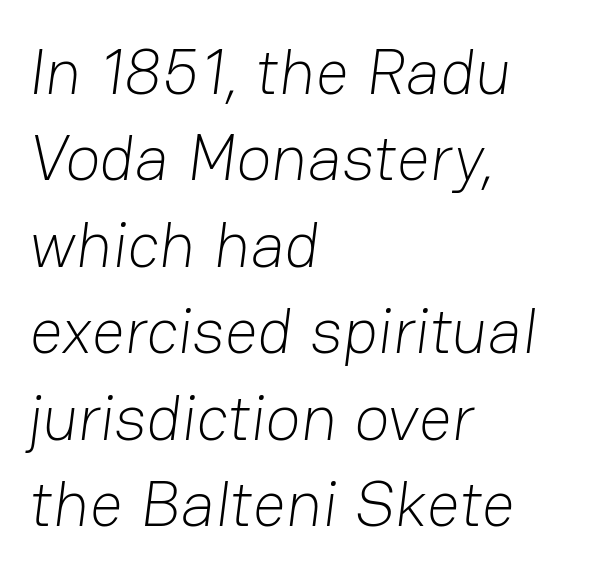
The image shows 65 px light sans-serif type; set left-aligned, normal line spacing (1.33x), normal letter spacing, not underlined; low stroke contrast and a medium x-height.
